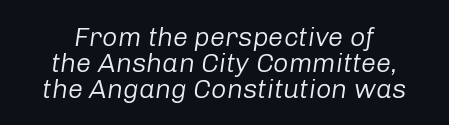
Q: Is the text bold? A: No.
Q: Is the text italic (slanted)? A: Yes, it leans right by about 8 degrees.
Q: Is the text underlined? A: No.
Q: How is the paragraph aligned? A: Centered.
Q: Is the spacing between letters normal or unusually wide? A: Normal.
Q: Is the spacing between lines tight, normal or loose? A: Tight.
